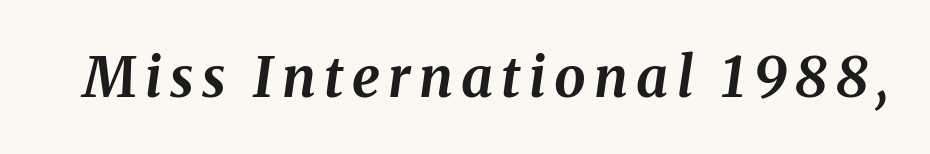
The image shows 56 px bold type, italic (leaning right); set not underlined; medium stroke contrast and a medium x-height.
